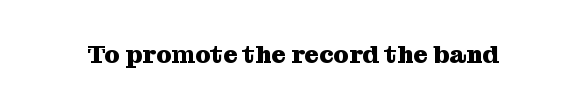
Underlining? Definitely not there. Strong, thick strokes mark this as bold type. This sample uses an upright cut, with every glyph sitting square on the baseline. A typesetter would call this zero additional tracking.
